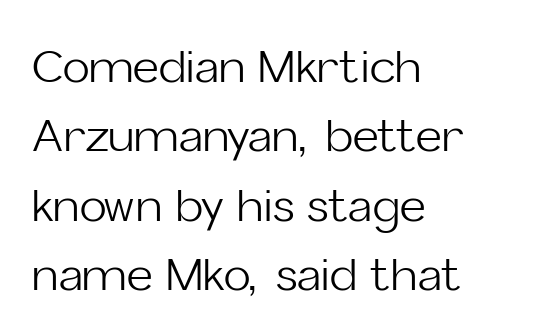
The image shows 45 px light sans-serif type, upright; set left-aligned, normal line spacing (1.54x), normal letter spacing, not underlined; low stroke contrast and a medium x-height.
